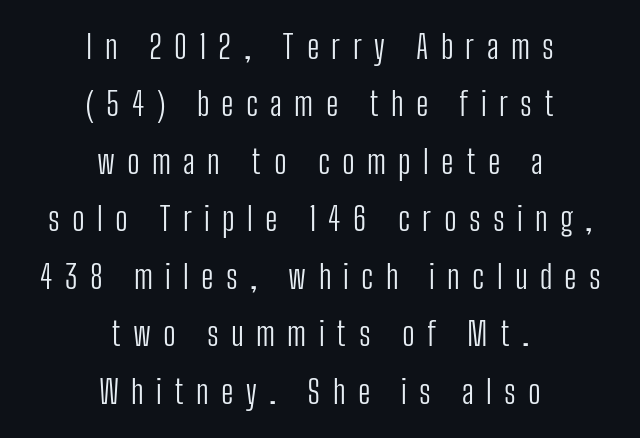
{"serif": "no", "italic": "no", "bold": "no", "weight": "light", "width": "condensed", "stroke_contrast": "low", "x_height": "medium", "monospaced": "no", "underline": "no", "align": "center", "line_spacing_ratio": 1.74, "letter_spacing": "wide", "letter_spacing_em": 0.37, "glyph_px": 33}
